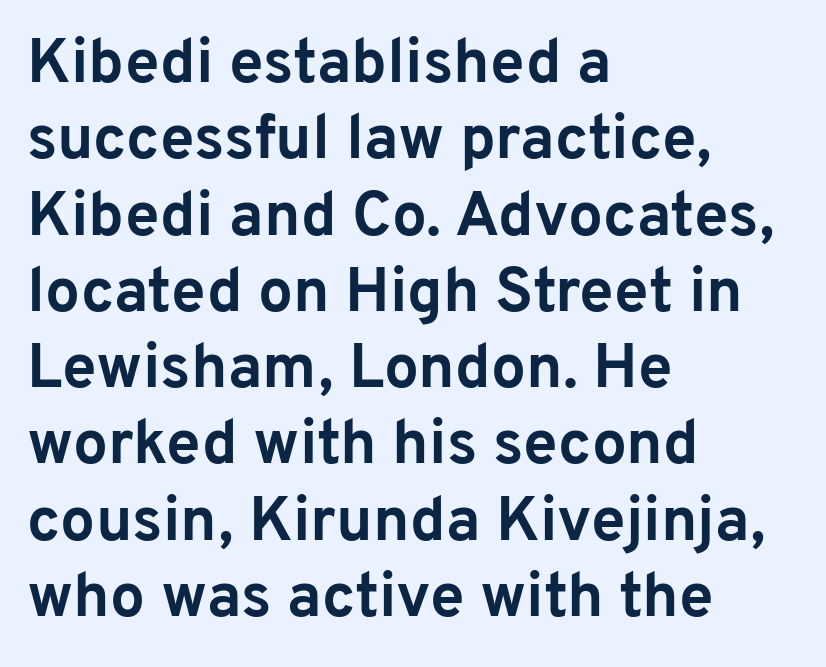
{"serif": "no", "italic": "no", "bold": "yes", "weight": "bold", "width": "normal", "stroke_contrast": "low", "x_height": "medium", "monospaced": "no", "underline": "no", "align": "left", "line_spacing_ratio": 1.23, "letter_spacing": "normal", "letter_spacing_em": 0.0, "glyph_px": 62}
